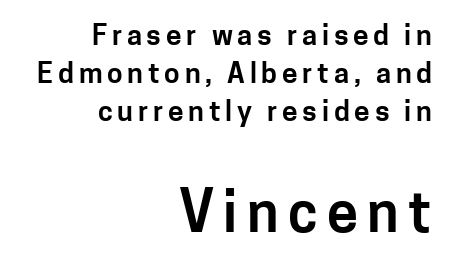
Q: Is the text italic (slanted)? A: No, it is upright.
Q: Is the typeface a serif or a sans-serif typeface? A: Sans-serif.
Q: Is the text underlined? A: No.
Q: How is the paragraph aligned? A: Right-aligned.
Q: Is the spacing between lines tight, normal or loose? A: Normal.
Q: Which block of text is set in a larger size, the first (top) or the second (bottom)? A: The second (bottom) one.
Q: Width (condensed, normal, or wide)? A: Normal.
Q: Stroke contrast? A: Low.
Q: x-height? A: Medium.
Q: Monospaced? A: No.
